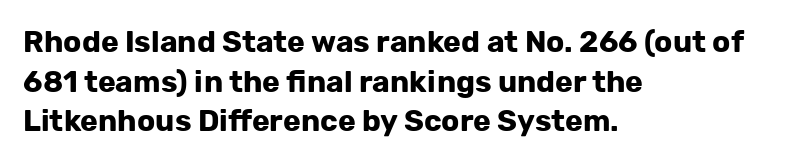
Plenty of ink on the page — the face is bold. The letters stand straight up with perfectly vertical stems. The letters carry no serifs — their stems end cleanly without finishing strokes. Is the letter spacing exaggerated? No — it looks like the ordinary default. Line spacing here is normal.
